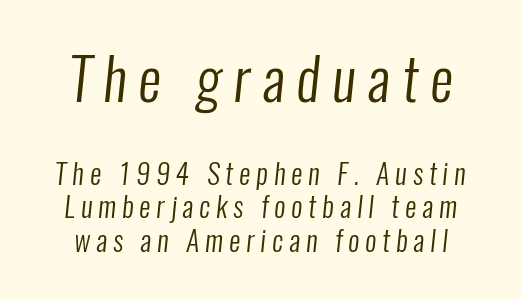
Q: Is the text bold? A: No.
Q: Is the typeface a serif or a sans-serif typeface? A: Sans-serif.
Q: Is the text underlined? A: No.
Q: Is the spacing between letters normal or unusually wide? A: Unusually wide.
Q: Which block of text is set in a larger size, the first (top) or the second (bottom)? A: The first (top) one.
Q: Width (condensed, normal, or wide)? A: Condensed.
Q: Stroke contrast? A: Low.
Q: x-height? A: Medium.
Q: Monospaced? A: No.
